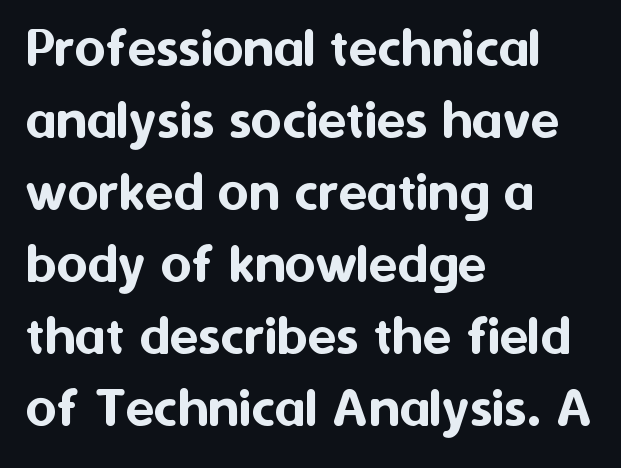
The image shows 59 px sans-serif type, upright; set left-aligned, line spacing 1.22x, normal letter spacing, not underlined; medium stroke contrast and a medium x-height.
